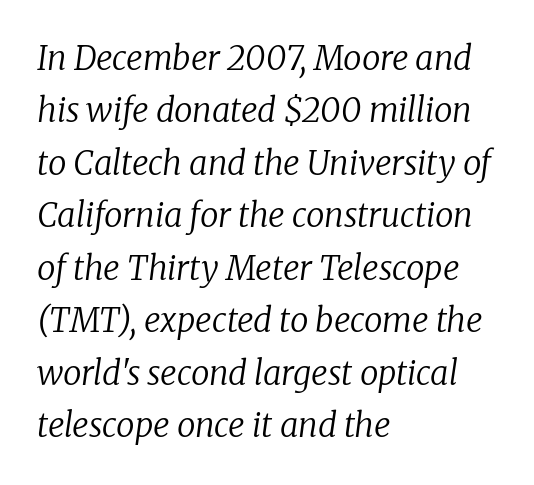
Q: Is the text bold? A: No.
Q: Is the text italic (slanted)? A: Yes, it leans right by about 8 degrees.
Q: Is the typeface a serif or a sans-serif typeface? A: Serif.
Q: Is the text underlined? A: No.
Q: How is the paragraph aligned? A: Left-aligned.
Q: Is the spacing between letters normal or unusually wide? A: Normal.
Q: Is the spacing between lines tight, normal or loose? A: Normal.
Q: Width (condensed, normal, or wide)? A: Normal.
Q: Stroke contrast? A: Low.
Q: x-height? A: Medium.
Q: Monospaced? A: No.
